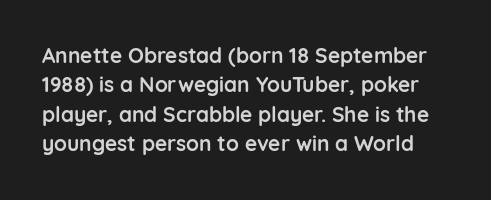
The image shows 21 px bold type, upright; set normal line spacing (1.4x), normal letter spacing, not underlined.
